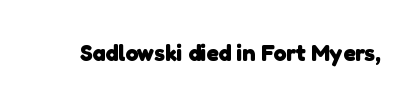
Q: Is the text bold? A: Yes.
Q: Is the text underlined? A: No.
Q: Is the spacing between letters normal or unusually wide? A: Normal.
